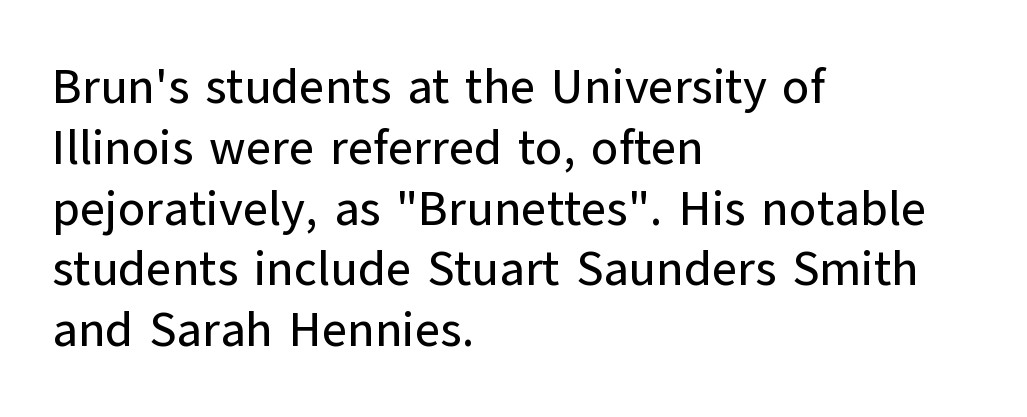
Q: Is the text italic (slanted)? A: No, it is upright.
Q: Is the typeface a serif or a sans-serif typeface? A: Sans-serif.
Q: Is the text underlined? A: No.
Q: How is the paragraph aligned? A: Left-aligned.
Q: Is the spacing between letters normal or unusually wide? A: Normal.
Q: Width (condensed, normal, or wide)? A: Normal.
Q: Stroke contrast? A: Low.
Q: x-height? A: Medium.
Q: Monospaced? A: No.
